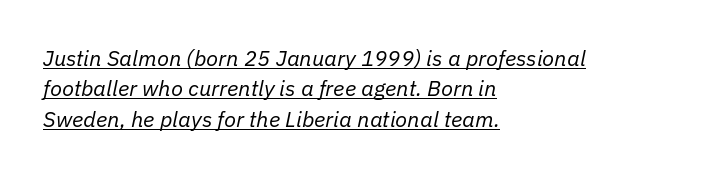
{"italic": "yes", "lean": "right", "slant_degrees": 11, "bold": "no", "underline": "yes", "align": "left", "line_spacing": "normal", "line_spacing_ratio": 1.38, "letter_spacing": "normal", "letter_spacing_em": 0.0, "glyph_px": 22}
